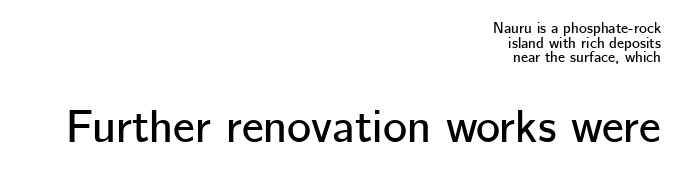
{"serif": "no", "italic": "no", "width": "normal", "stroke_contrast": "low", "x_height": "medium", "monospaced": "no", "underline": "no", "align": "right", "line_spacing": "tight", "line_spacing_ratio": 0.98, "letter_spacing": "normal", "letter_spacing_em": 0.0, "larger_block": "second", "size_ratio": 3.07, "glyph_px": 46}
